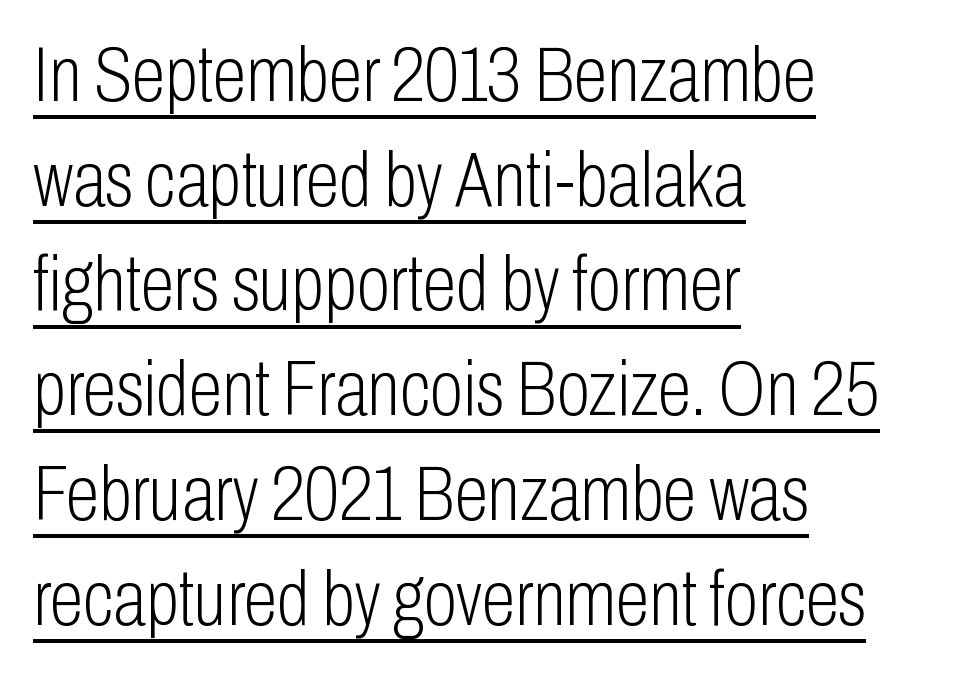
The image shows 77 px light, condensed sans-serif type, upright; set left-aligned, normal line spacing (1.36x), normal letter spacing, underlined; low stroke contrast and a medium x-height.
